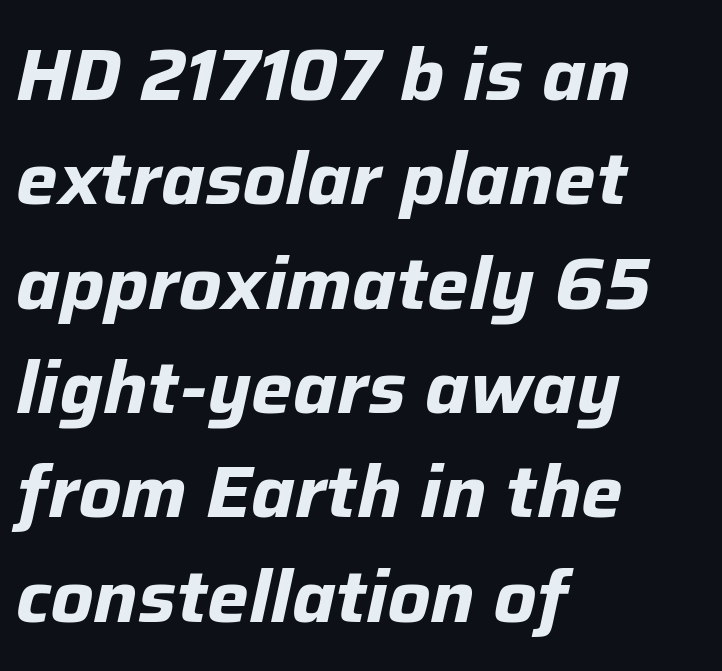
Caption: standard tracking, unaltered. The specimen omits any rule beneath the text block's lines. The rendering uses natural spacing where letterforms have individual widths. Italic? Definitely — the glyphs are oblique.
